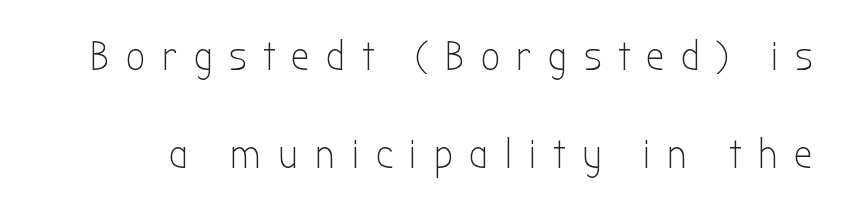
No letter is thick-stroked: the sample isn't bold. What's the leading like? Stretched, with rows far apart. The rendering uses natural spacing where letterforms have individual widths. These lines have a slow, spaced-out rhythm from letter to letter.
